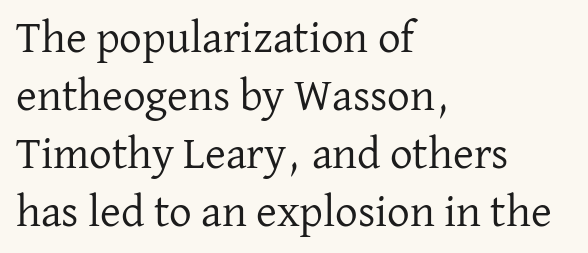
The image shows 45 px regular-weight serif type, upright; set left-aligned, normal line spacing (1.29x), normal letter spacing, not underlined; low stroke contrast and a medium x-height.
